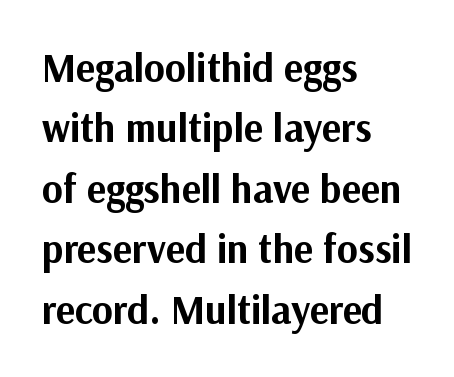
{"serif": "no", "italic": "no", "bold": "yes", "weight": "bold", "width": "normal", "stroke_contrast": "medium", "x_height": "medium", "monospaced": "no", "underline": "no", "align": "left", "line_spacing": "normal", "line_spacing_ratio": 1.51, "letter_spacing": "normal", "letter_spacing_em": 0.0, "glyph_px": 40}
